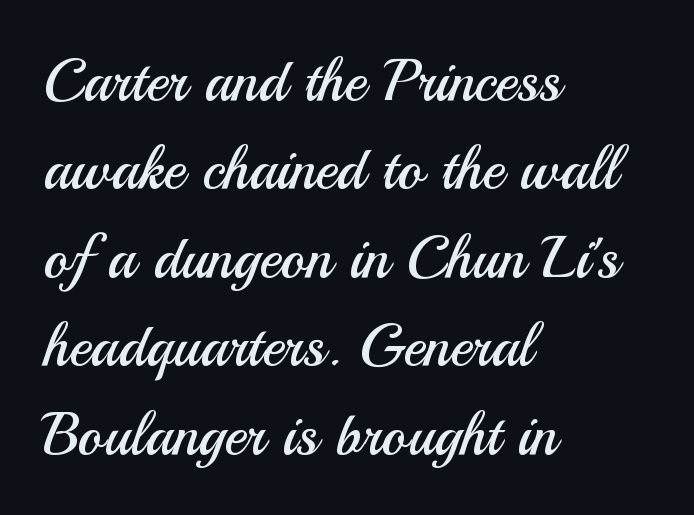
Look at the tracking — it's just the regular setting, nothing added. Vertically, the passage feels balanced, rows spaced as you'd expect. Varying glyph widths throughout — classic text-font behaviour. The compositor pushed each line to the left boundary. This sample uses a sans-serif face.
